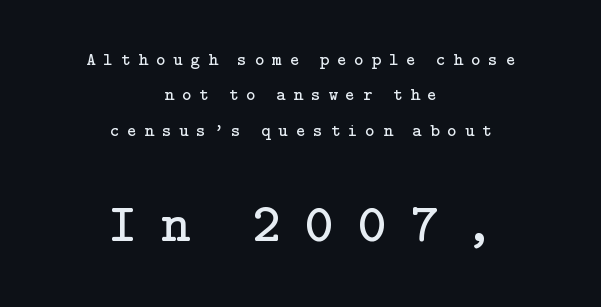
The specimen omits any rule beneath the text block's lines. Stems and bowls with no extra thickness — not bold. A student would notice the bottom passage is typeset larger than what precedes it. You could fit nearly another row in the gap between these rows.
